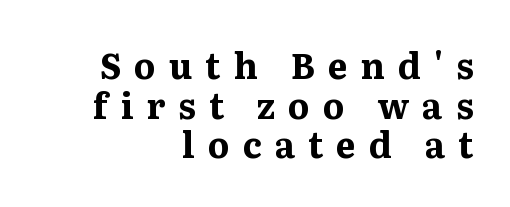
{"serif": "yes", "italic": "no", "bold": "yes", "weight": "bold", "width": "normal", "stroke_contrast": "medium", "x_height": "medium", "monospaced": "no", "underline": "no", "align": "right", "line_spacing": "tight", "line_spacing_ratio": 1.13, "letter_spacing": "wide", "letter_spacing_em": 0.37, "glyph_px": 35}
